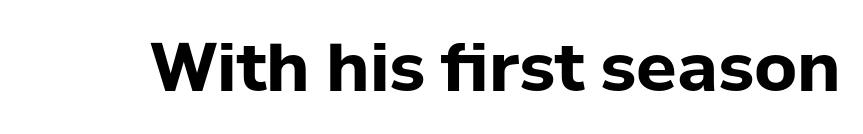
Only glyphs here, with clear space below each row. You'd pick this weight for a headline — it's a proper bold. These lines are rendered in a variable-pitch font. Nothing unusual about the tracking: characters are spaced as the font intends.
